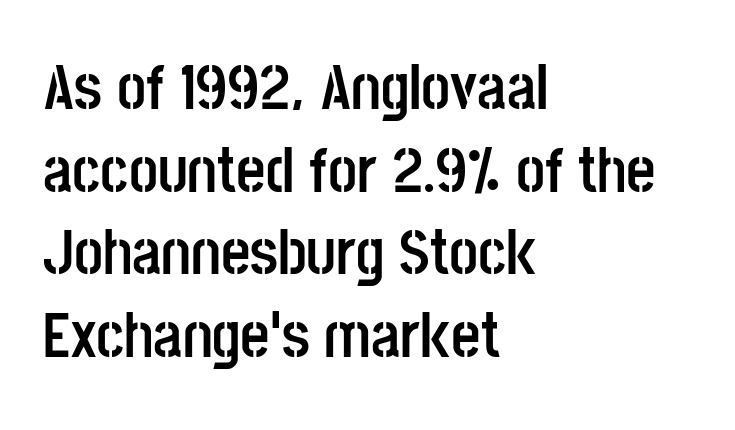
{"serif": "no", "italic": "no", "bold": "yes", "weight": "semibold", "width": "condensed", "stroke_contrast": "low", "x_height": "large", "monospaced": "no", "underline": "no", "align": "left", "line_spacing": "normal", "line_spacing_ratio": 1.29, "letter_spacing": "normal", "letter_spacing_em": 0.0, "glyph_px": 64}
